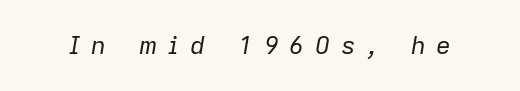
No chunkiness to these letters — they're not bold. Characters are canted at an angle relative to the baseline's perpendicular. Words float on clear page, feet unadorned. Each word looks stretched out because of the extra space between its letters.
